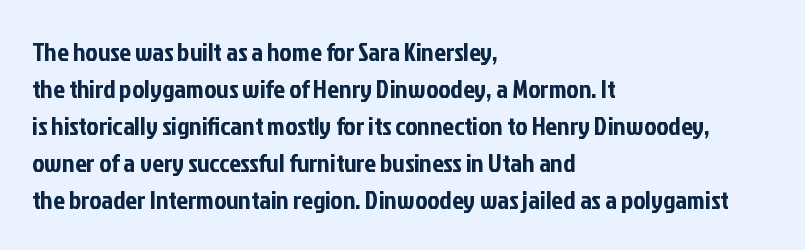
Inter-character spacing is left at the font's built-in metrics. Bare-footed words on every line. Every stem runs plumb, perpendicular to the baseline. Line spacing here is normal. Every row of glyphs begins at an identical x-position on the left.
